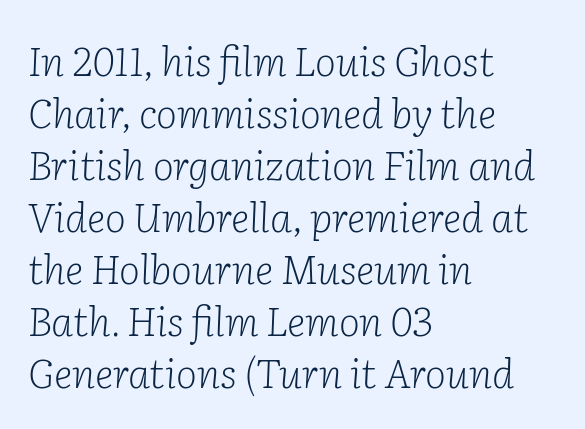
Look at the bottom of the vertical strokes: they flare into serifs here. Compared with a typical body face, this is equally light or lighter still. The gaps between neighbouring characters are ordinary and unremarkable. A typesetter would call this proportional, since set widths differ per character. Plain, unruled lines of type. Slant detected: the letters are inclined.
